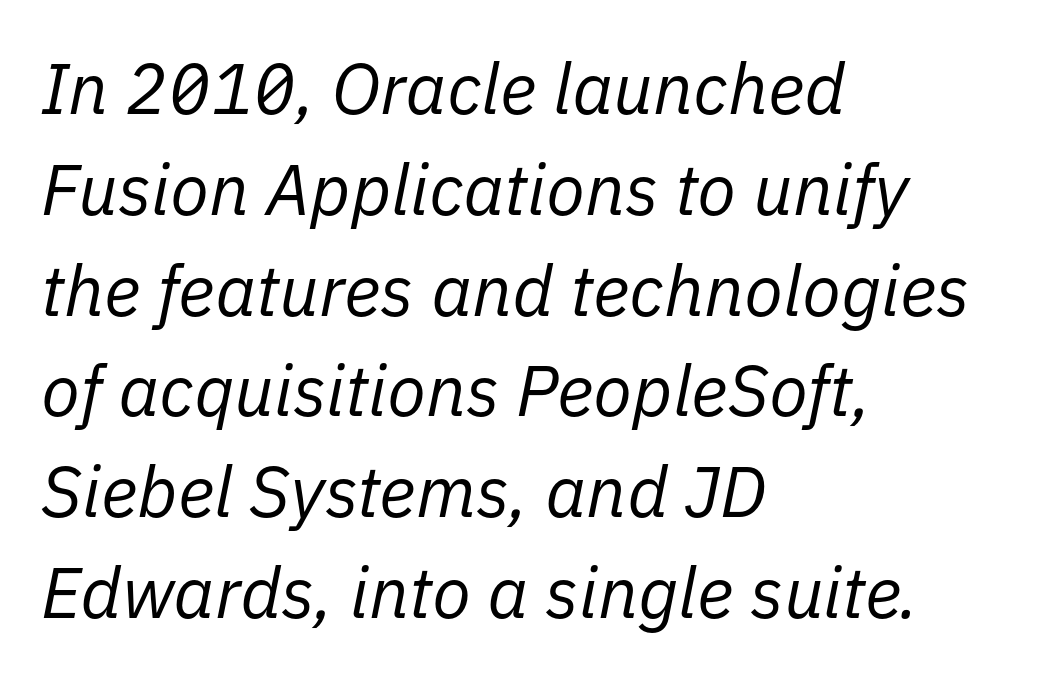
The image shows 71 px regular-weight type, italic (leaning right); set left-aligned, normal line spacing (1.42x), normal letter spacing, not underlined; low stroke contrast and a medium x-height.
